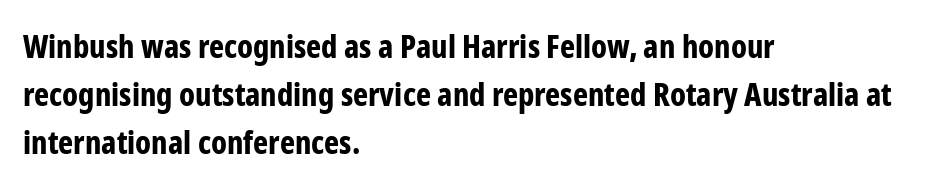
The image shows 32 px bold, condensed sans-serif type, upright; set left-aligned, normal line spacing (1.5x), normal letter spacing, not underlined; low stroke contrast and a medium x-height.
